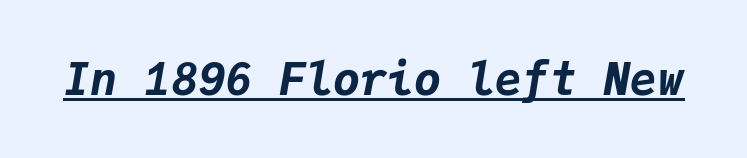
Q: Is the text bold? A: Yes.
Q: Is the text italic (slanted)? A: Yes, it leans right by about 9 degrees.
Q: Is the text underlined? A: Yes.
Q: Is the spacing between letters normal or unusually wide? A: Normal.
Q: Width (condensed, normal, or wide)? A: Normal.
Q: Stroke contrast? A: Low.
Q: x-height? A: Medium.
Q: Monospaced? A: Yes.
